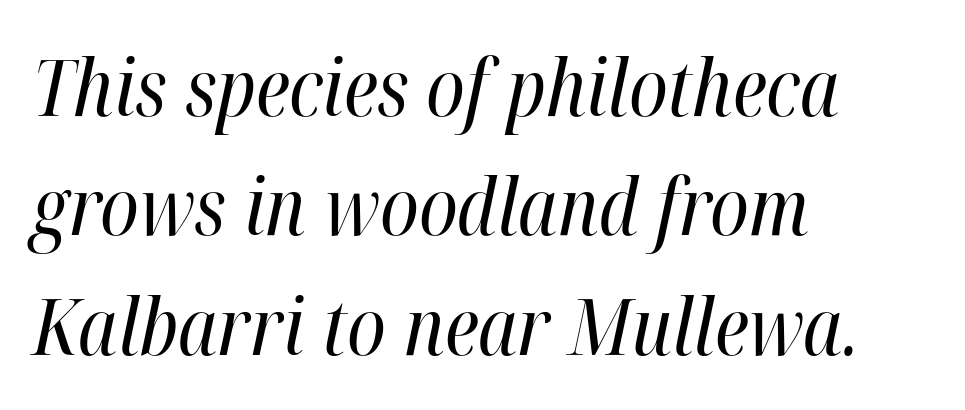
{"italic": "yes", "lean": "right", "slant_degrees": 12, "bold": "no", "weight": "regular", "width": "condensed", "stroke_contrast": "high", "x_height": "medium", "monospaced": "no", "underline": "no", "align": "left", "line_spacing": "normal", "line_spacing_ratio": 1.53, "letter_spacing": "normal", "letter_spacing_em": 0.0, "glyph_px": 78}
